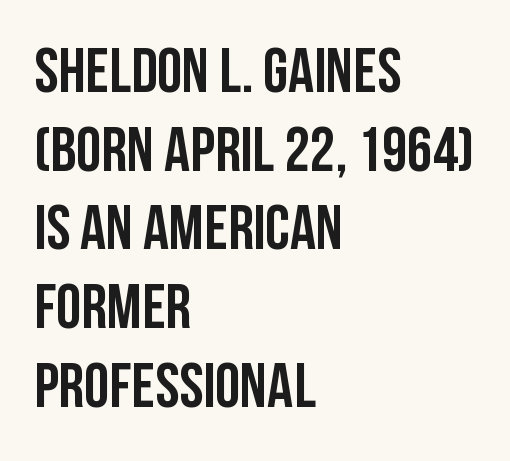
The image shows 64 px condensed sans-serif type, upright; set left-aligned, line spacing 1.23x, normal letter spacing, not underlined; low stroke contrast and a large x-height.
